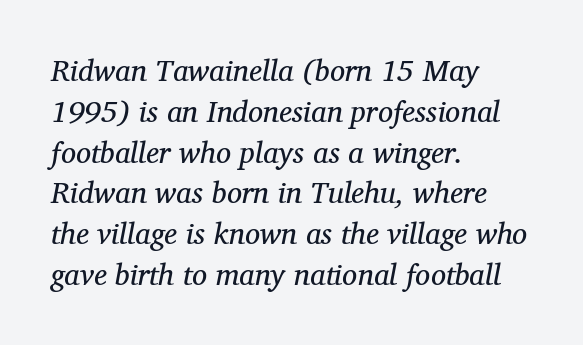
Examine the stroke ends and you'll spot serifs. The leading is moderate, giving the passage an even texture. Horizontal alignment here is leftward, the default for most running prose. The face used here is proportionally spaced, like ordinary book or web type. This is not heavy type; no bold has been used. The specimen omits any rule beneath the text block's lines.
